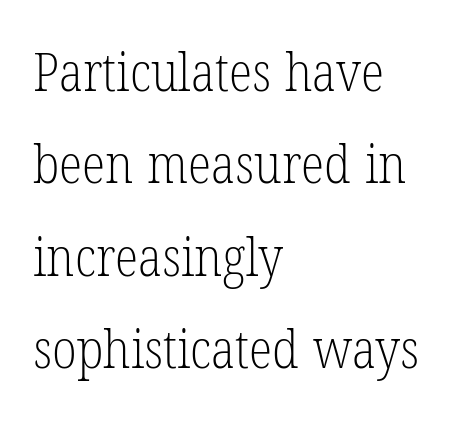
The image shows 54 px light, condensed serif type; set left-aligned, line spacing 1.71x, normal letter spacing, not underlined; low stroke contrast and a medium x-height.
